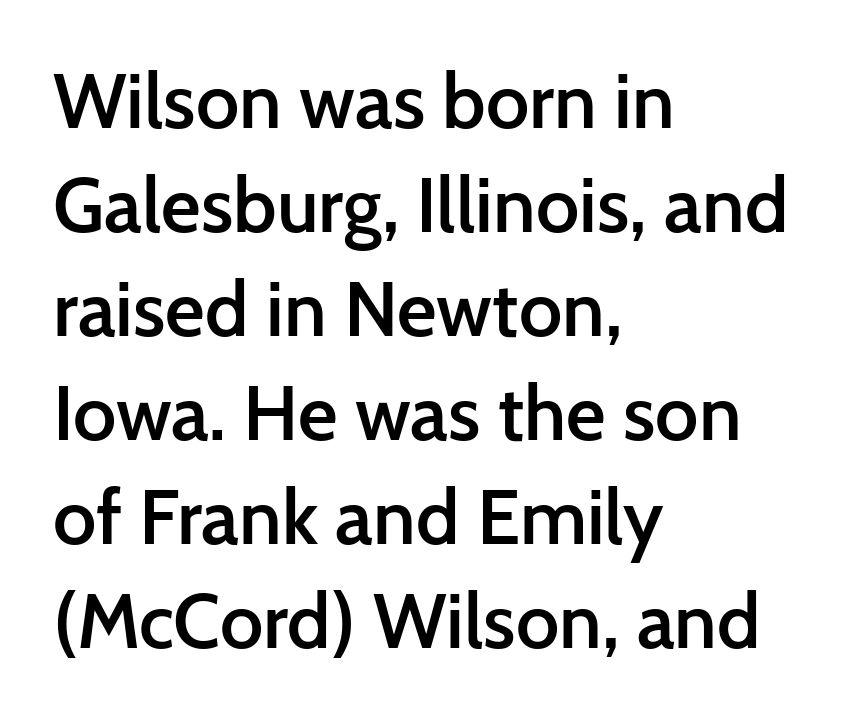
The image shows 77 px semibold sans-serif type, upright; set left-aligned, normal line spacing (1.35x), normal letter spacing, not underlined; low stroke contrast and a medium x-height.
